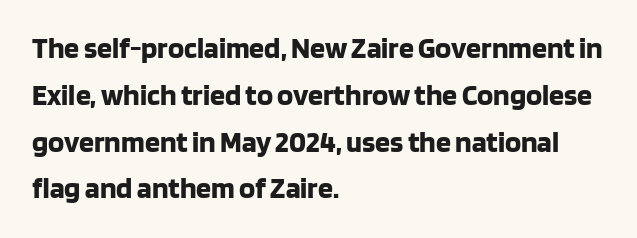
The lines in this sample share a left origin and differ only in where they stop. The lettering stays uniformly vertical, giving the passage a roman look. Character widths vary here, with narrow letters taking less room than wide ones. Characters follow at the spacing the type designer built in.
